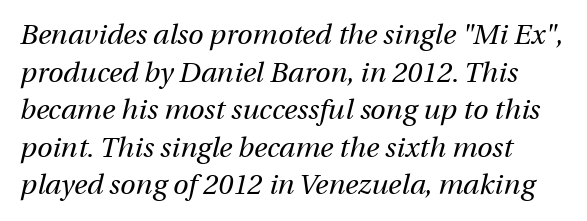
This reads as an unemphasized weight, regular at the heaviest. Typeset ragged right — the left edge is the straight one. Observe the lean: these are italic letterforms. Here the designer chose a conventional face with non-uniform glyph widths. The horizontal fit of the characters is conventional and even. The vertical gap from one line to the next is medium.
